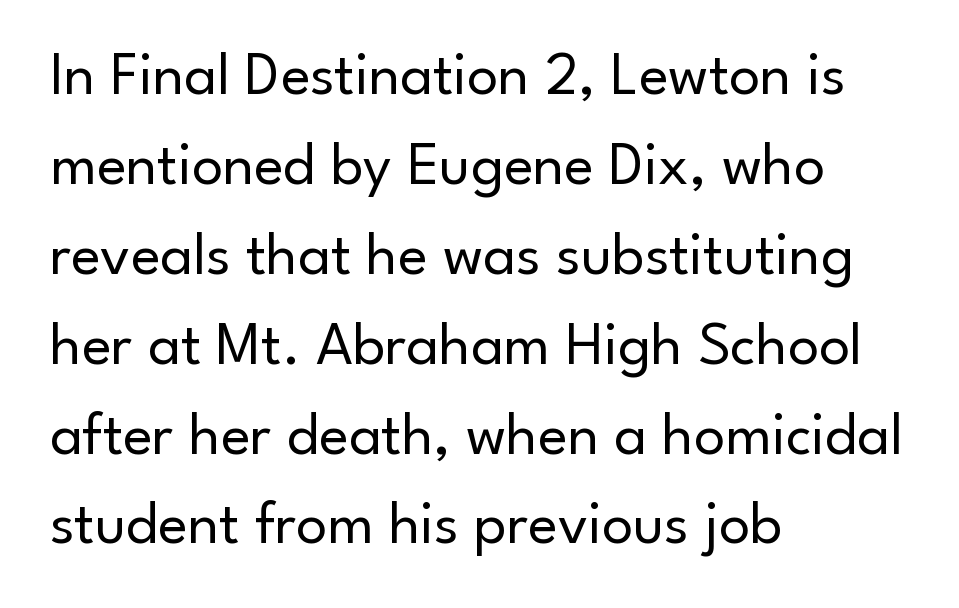
Descenders are the only things crossing below the line. Caption: standard tracking, unaltered. The rag falls on the right side of this text block. Vertically, the passage feels balanced, rows spaced as you'd expect. The font's upright variant was chosen for this text.
